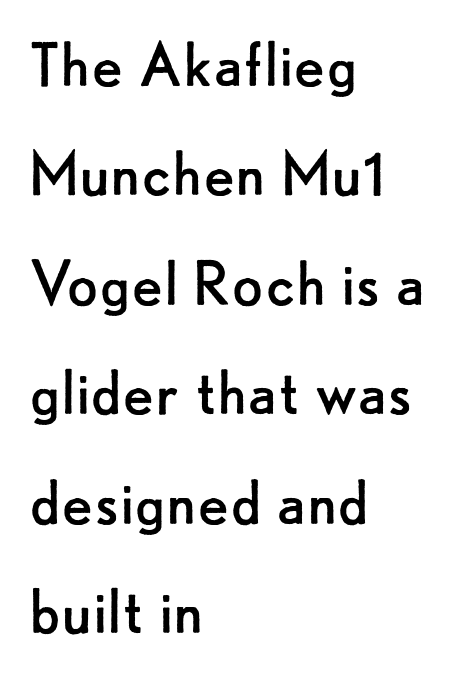
Q: Is the text bold? A: No.
Q: Is the text italic (slanted)? A: No, it is upright.
Q: Is the typeface a serif or a sans-serif typeface? A: Sans-serif.
Q: Is the text underlined? A: No.
Q: How is the paragraph aligned? A: Left-aligned.
Q: Is the spacing between letters normal or unusually wide? A: Normal.
Q: Is the spacing between lines tight, normal or loose? A: Normal.
Q: Width (condensed, normal, or wide)? A: Normal.
Q: Stroke contrast? A: Low.
Q: x-height? A: Small.
Q: Monospaced? A: No.
